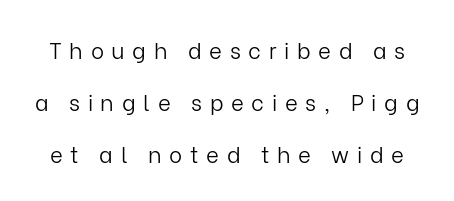
The passage shown is not bold in any degree. The font's upright variant was chosen for this text. Letters rest on an invisible, unmarked baseline. Loosely led — the rows are spread out. Each word looks stretched out because of the extra space between its letters.
